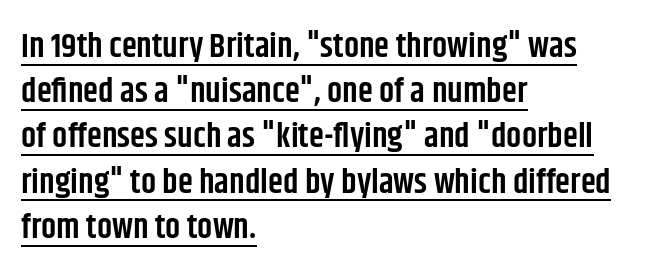
The image shows 34 px semibold, condensed sans-serif type, upright; set left-aligned, normal line spacing (1.33x), normal letter spacing, underlined; low stroke contrast and a large x-height.
